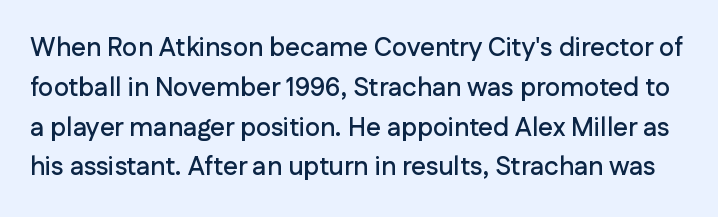
Q: Is the text italic (slanted)? A: No, it is upright.
Q: Is the text underlined? A: No.
Q: Is the spacing between letters normal or unusually wide? A: Normal.
Q: Is the spacing between lines tight, normal or loose? A: Normal.
